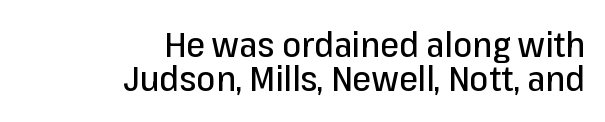
Is this a fixed-width face? No — the glyphs have proportional, varying widths. Each line ends at the same right margin while the left side varies. Unlike italic type, these characters show no tilt at all. The horizontal fit of the characters is conventional and even.
